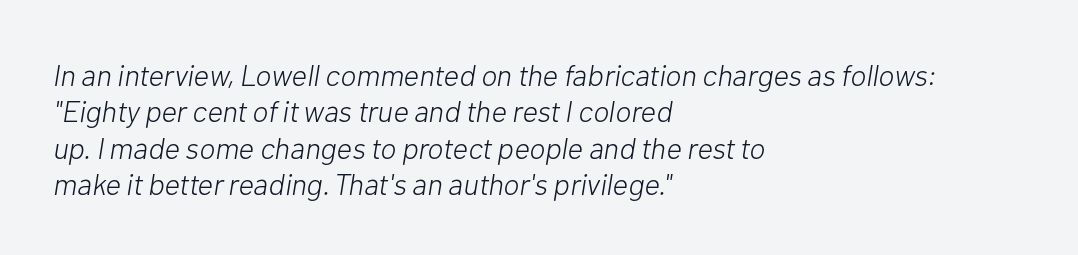
The image shows 30 px light type, italic (leaning right); set left-aligned, line spacing 1.21x, normal letter spacing, not underlined; low stroke contrast and a medium x-height.
